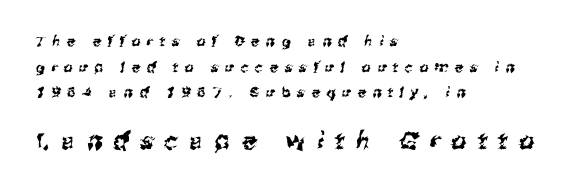
Q: Is the text underlined? A: No.
Q: How is the paragraph aligned? A: Left-aligned.
Q: Is the spacing between letters normal or unusually wide? A: Unusually wide.
Q: Which block of text is set in a larger size, the first (top) or the second (bottom)? A: The second (bottom) one.
